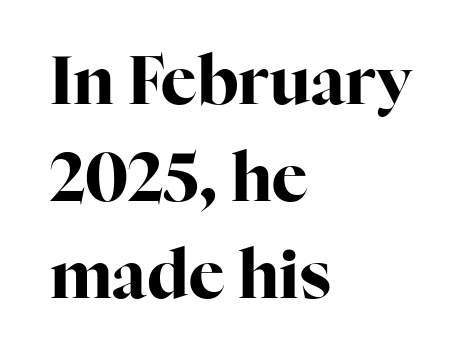
Q: Is the text bold? A: Yes.
Q: Is the text italic (slanted)? A: No, it is upright.
Q: Is the typeface a serif or a sans-serif typeface? A: Serif.
Q: Is the text underlined? A: No.
Q: How is the paragraph aligned? A: Left-aligned.
Q: Is the spacing between letters normal or unusually wide? A: Normal.
Q: Is the spacing between lines tight, normal or loose? A: Normal.
Q: Width (condensed, normal, or wide)? A: Normal.
Q: Stroke contrast? A: High.
Q: x-height? A: Medium.
Q: Monospaced? A: No.
